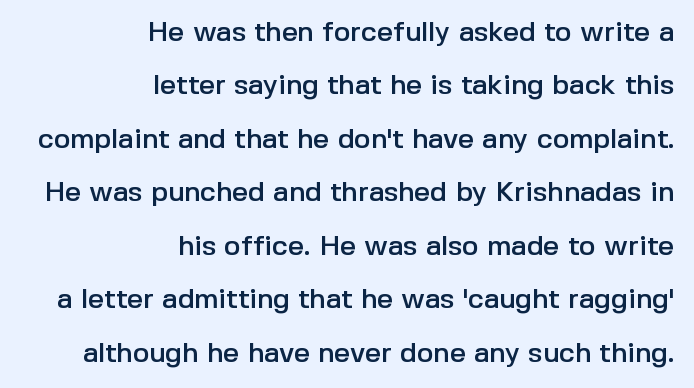
The image shows 28 px sans-serif type, upright; set right-aligned, loose line spacing (1.91x), normal letter spacing, not underlined; a medium x-height.
